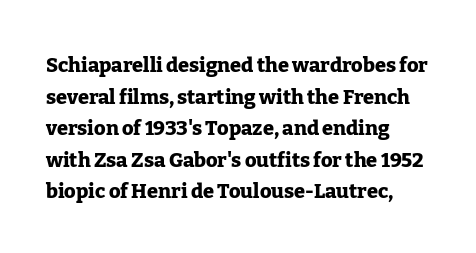
Q: Is the text bold? A: Yes.
Q: Is the text italic (slanted)? A: No, it is upright.
Q: Is the text underlined? A: No.
Q: How is the paragraph aligned? A: Left-aligned.
Q: Is the spacing between letters normal or unusually wide? A: Normal.
Q: Is the spacing between lines tight, normal or loose? A: Normal.
